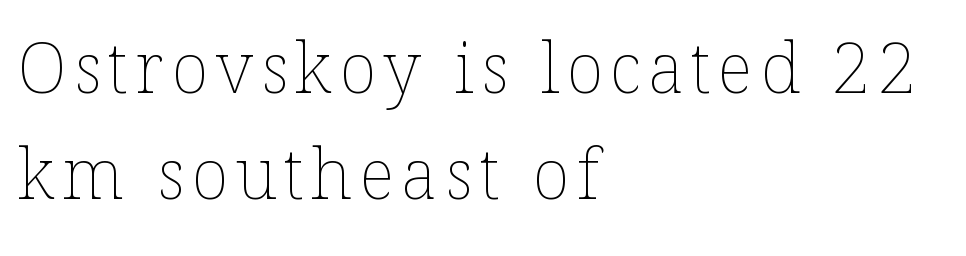
The letters stand upright; this is a roman face. This sample has the flowing, uneven cadence of proportional lettering. Underlining? Definitely not there. The passage is arranged the way most books set body copy — flush left. In terms of leading, this rendering sits right in the middle. This reads as an unemphasized weight, regular at the heaviest.
